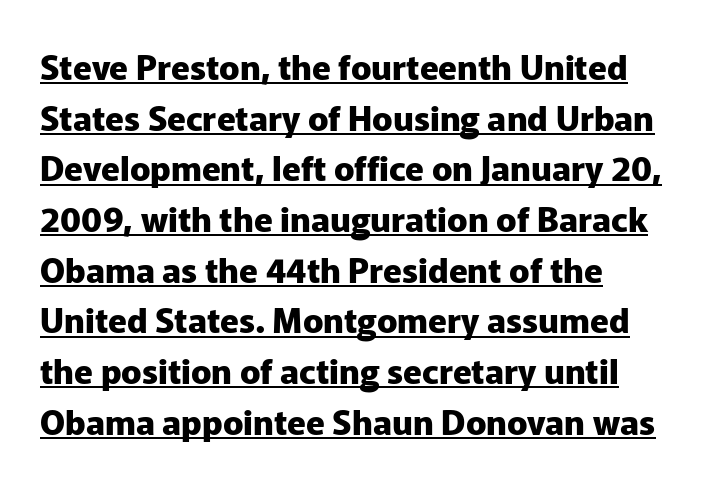
The image shows 34 px heavy sans-serif type, upright; set left-aligned, normal line spacing (1.49x), normal letter spacing, underlined; low stroke contrast and a medium x-height.
